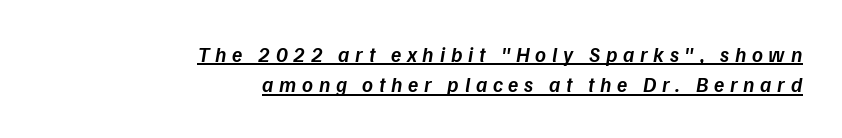
{"italic": "yes", "lean": "right", "slant_degrees": 9, "bold": "semi", "underline": "yes", "align": "right", "line_spacing": "normal", "line_spacing_ratio": 1.45, "letter_spacing": "wide", "letter_spacing_em": 0.27, "glyph_px": 21}
